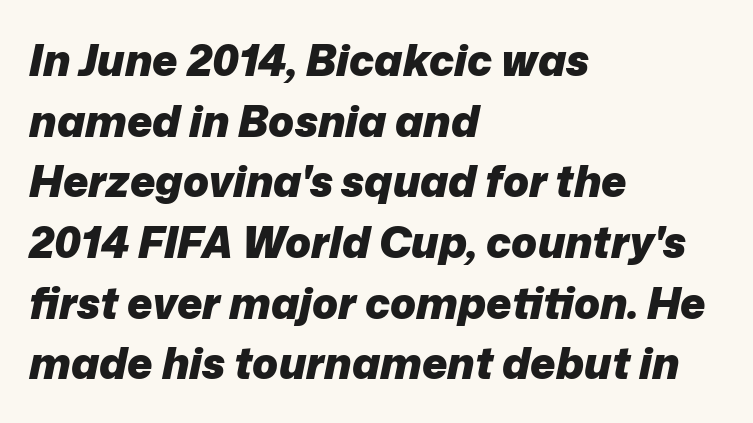
Q: Is the text bold? A: Yes.
Q: Is the text italic (slanted)? A: Yes, it leans right by about 12 degrees.
Q: Is the text underlined? A: No.
Q: How is the paragraph aligned? A: Left-aligned.
Q: Is the spacing between letters normal or unusually wide? A: Normal.
Q: Is the spacing between lines tight, normal or loose? A: Normal.
Q: Width (condensed, normal, or wide)? A: Normal.
Q: Stroke contrast? A: Low.
Q: x-height? A: Medium.
Q: Monospaced? A: No.
